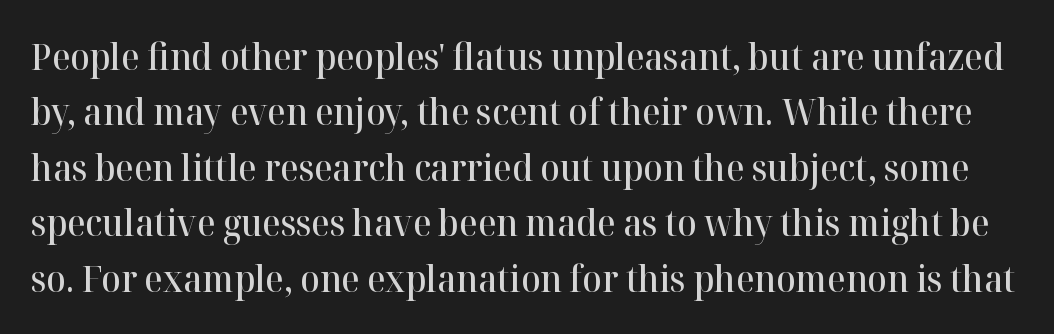
{"serif": "yes", "italic": "no", "bold": "semi", "weight": "semibold", "width": "normal", "stroke_contrast": "high", "x_height": "medium", "monospaced": "no", "underline": "no", "line_spacing": "normal", "line_spacing_ratio": 1.54, "letter_spacing": "normal", "letter_spacing_em": 0.0, "glyph_px": 36}
